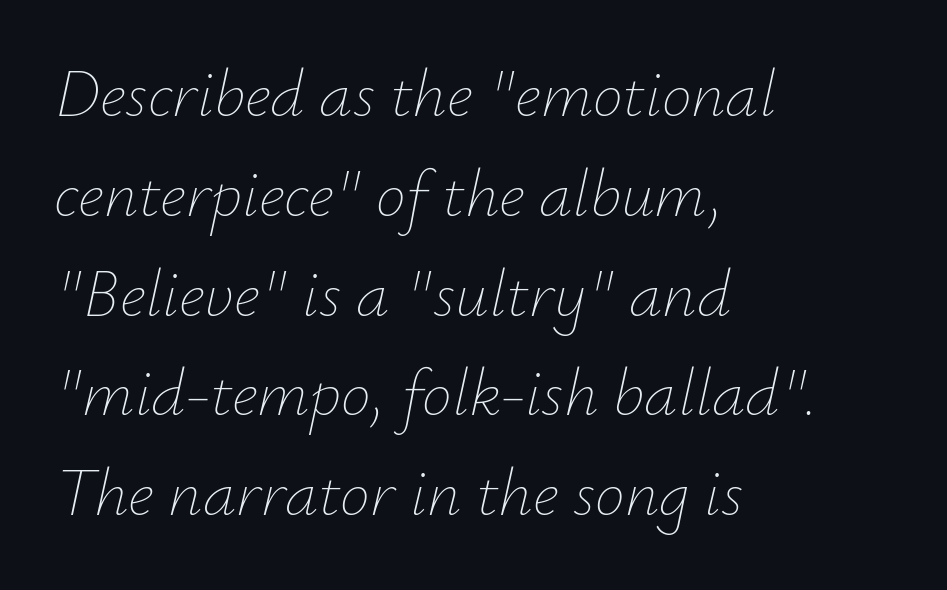
Q: Is the text bold? A: No.
Q: Is the text italic (slanted)? A: Yes, it leans right by about 12 degrees.
Q: Is the text underlined? A: No.
Q: How is the paragraph aligned? A: Left-aligned.
Q: Is the spacing between letters normal or unusually wide? A: Normal.
Q: Is the spacing between lines tight, normal or loose? A: Normal.
Q: Width (condensed, normal, or wide)? A: Normal.
Q: Stroke contrast? A: Low.
Q: x-height? A: Small.
Q: Monospaced? A: No.
